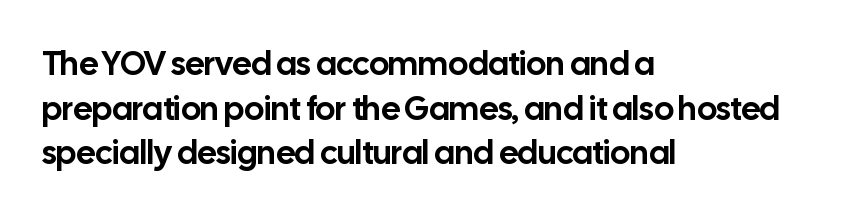
The image shows 33 px sans-serif type, upright; set left-aligned, normal line spacing (1.35x), normal letter spacing, not underlined; low stroke contrast and a medium x-height.
